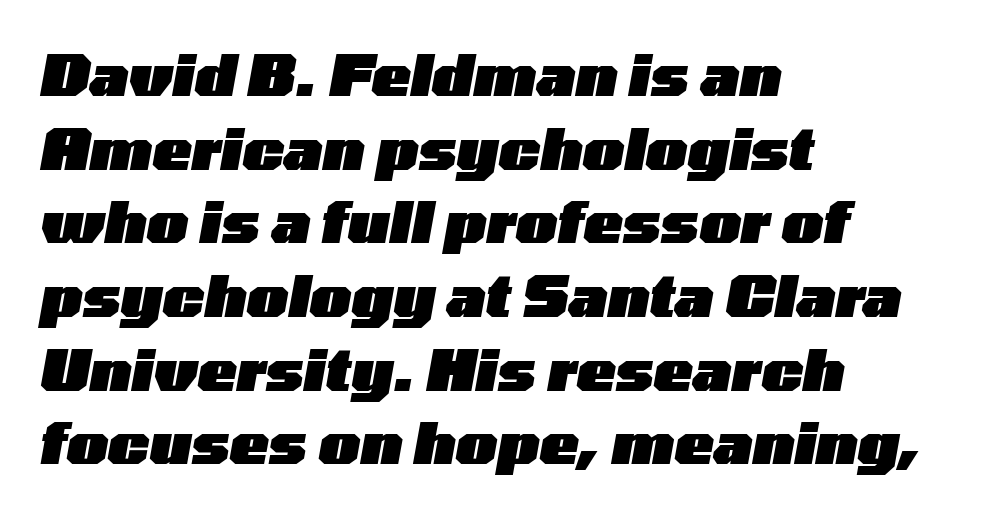
The image shows 58 px heavy, wide type, italic (leaning right); set left-aligned, normal line spacing (1.27x), normal letter spacing, not underlined; low stroke contrast and a medium x-height.
